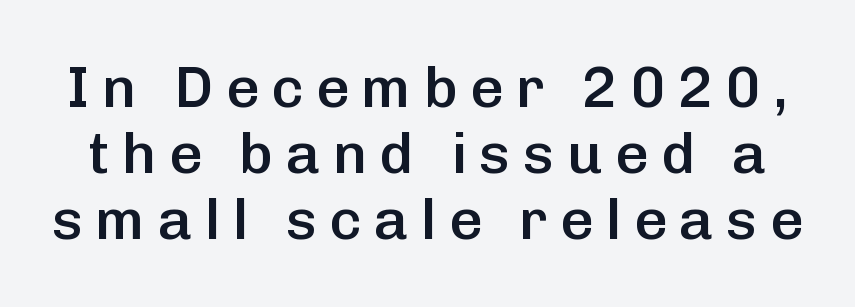
{"serif": "no", "italic": "no", "bold": "semi", "weight": "semibold", "width": "normal", "stroke_contrast": "low", "x_height": "medium", "monospaced": "no", "underline": "no", "line_spacing": "tight", "line_spacing_ratio": 1.14, "letter_spacing": "wide", "letter_spacing_em": 0.21, "glyph_px": 58}
